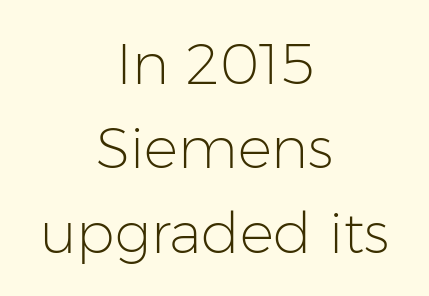
{"serif": "no", "italic": "no", "bold": "no", "weight": "light", "width": "normal", "stroke_contrast": "low", "x_height": "medium", "monospaced": "no", "underline": "no", "align": "center", "line_spacing": "normal", "line_spacing_ratio": 1.48, "letter_spacing": "normal", "letter_spacing_em": 0.0, "glyph_px": 57}
